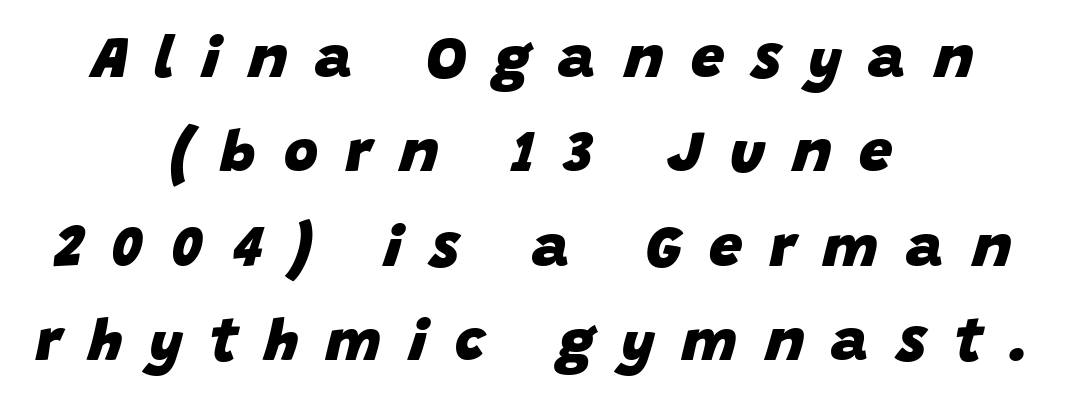
Q: Is the text bold? A: Yes.
Q: Is the text italic (slanted)? A: Yes, it leans right by about 15 degrees.
Q: Is the text underlined? A: No.
Q: How is the paragraph aligned? A: Centered.
Q: Is the spacing between letters normal or unusually wide? A: Unusually wide.
Q: Is the spacing between lines tight, normal or loose? A: Normal.
Q: Width (condensed, normal, or wide)? A: Normal.
Q: Stroke contrast? A: Low.
Q: x-height? A: Large.
Q: Monospaced? A: No.
